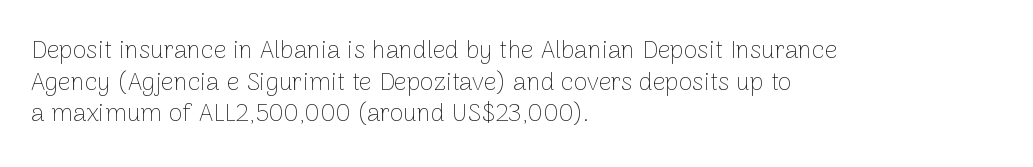
{"italic": "no", "bold": "no", "underline": "no", "align": "left", "line_spacing": "normal", "line_spacing_ratio": 1.27, "letter_spacing": "normal", "letter_spacing_em": 0.0, "glyph_px": 25}
